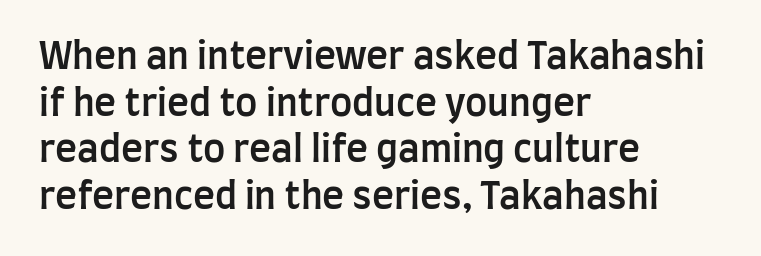
Q: Is the text bold? A: Semi-bold.
Q: Is the text italic (slanted)? A: No, it is upright.
Q: Is the typeface a serif or a sans-serif typeface? A: Sans-serif.
Q: Is the text underlined? A: No.
Q: How is the paragraph aligned? A: Left-aligned.
Q: Is the spacing between letters normal or unusually wide? A: Normal.
Q: Is the spacing between lines tight, normal or loose? A: Normal.
Q: Width (condensed, normal, or wide)? A: Condensed.
Q: Stroke contrast? A: Low.
Q: x-height? A: Large.
Q: Monospaced? A: No.
